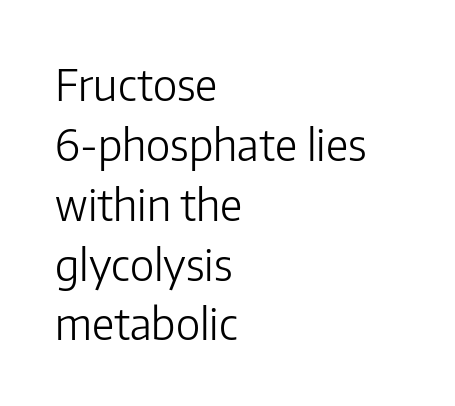
The image shows 44 px light sans-serif type, upright; set left-aligned, normal line spacing (1.36x), normal letter spacing, not underlined; low stroke contrast and a medium x-height.
